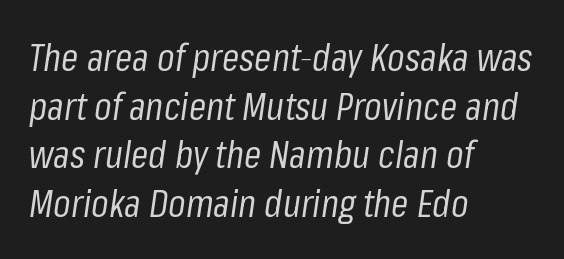
Q: Is the text bold? A: No.
Q: Is the text italic (slanted)? A: Yes, it leans right by about 8 degrees.
Q: Is the text underlined? A: No.
Q: How is the paragraph aligned? A: Left-aligned.
Q: Is the spacing between letters normal or unusually wide? A: Normal.
Q: Is the spacing between lines tight, normal or loose? A: Normal.
Q: Width (condensed, normal, or wide)? A: Condensed.
Q: Stroke contrast? A: Low.
Q: x-height? A: Medium.
Q: Monospaced? A: No.
